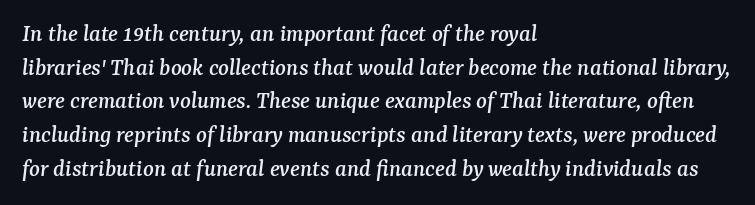
Q: Is the text italic (slanted)? A: Yes, it leans right by about 7 degrees.
Q: Is the text underlined? A: No.
Q: How is the paragraph aligned? A: Left-aligned.
Q: Is the spacing between letters normal or unusually wide? A: Normal.
Q: Is the spacing between lines tight, normal or loose? A: Normal.
